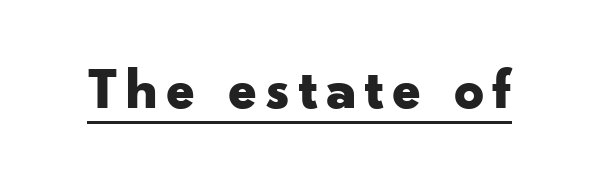
The typesetting leans heavy: a genuine bold. The lettering holds an erect, upright posture throughout. Are there feet on the stems? There aren't — it's a sans. Every word sits above its own underline. Proportional: the letters do not fall into vertical columns.
